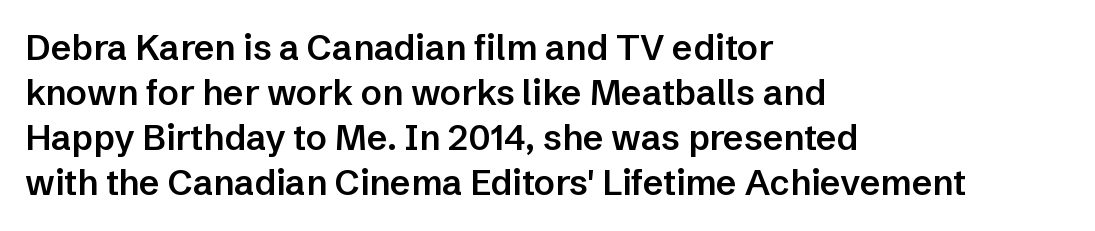
{"serif": "no", "italic": "no", "bold": "semi", "weight": "semibold", "width": "normal", "stroke_contrast": "low", "x_height": "medium", "monospaced": "no", "underline": "no", "align": "left", "line_spacing": "normal", "line_spacing_ratio": 1.29, "letter_spacing": "normal", "letter_spacing_em": 0.0, "glyph_px": 35}
